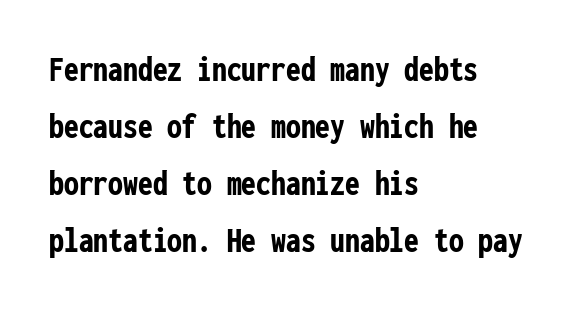
The image shows 37 px semibold, condensed sans-serif type, upright, monospaced; set left-aligned, normal line spacing (1.54x), normal letter spacing, not underlined; low stroke contrast and a medium x-height.
